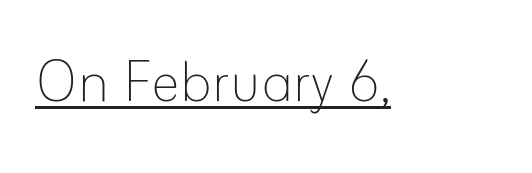
Q: Is the text bold? A: No.
Q: Is the text italic (slanted)? A: No, it is upright.
Q: Is the text underlined? A: Yes.
Q: Is the spacing between letters normal or unusually wide? A: Normal.
Q: Width (condensed, normal, or wide)? A: Normal.
Q: Stroke contrast? A: Low.
Q: x-height? A: Small.
Q: Monospaced? A: No.
